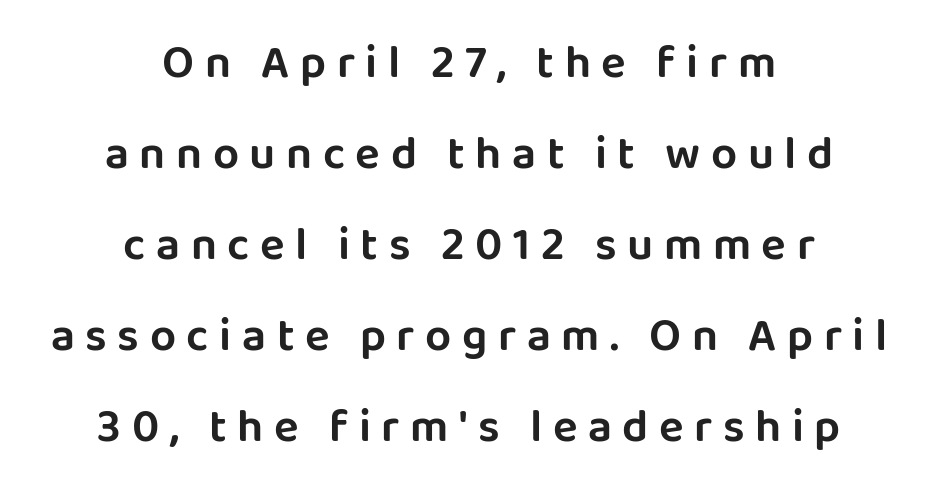
The image shows 46 px sans-serif type, upright; set centered, loose line spacing (1.98x), unusually wide letter spacing (+0.23 em), not underlined; low stroke contrast and a large x-height.
